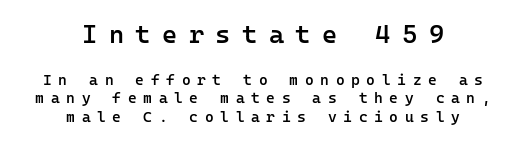
Q: Is the text bold? A: Semi-bold.
Q: Is the text italic (slanted)? A: No, it is upright.
Q: Is the text underlined? A: No.
Q: How is the paragraph aligned? A: Centered.
Q: Is the spacing between letters normal or unusually wide? A: Unusually wide.
Q: Which block of text is set in a larger size, the first (top) or the second (bottom)? A: The first (top) one.
